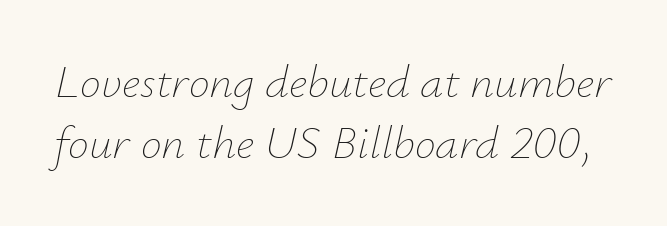
Q: Is the text bold? A: No.
Q: Is the text italic (slanted)? A: Yes, it leans right by about 12 degrees.
Q: Is the text underlined? A: No.
Q: Is the spacing between letters normal or unusually wide? A: Normal.
Q: Is the spacing between lines tight, normal or loose? A: Normal.
Q: Width (condensed, normal, or wide)? A: Normal.
Q: Stroke contrast? A: Low.
Q: x-height? A: Small.
Q: Monospaced? A: No.
